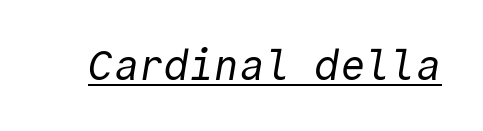
The glyphs are accompanied by a horizontal stroke just below them. Weight class: somewhere from thin through regular. Each letter, wide or thin by design, is forced into the same width here. Inter-character spacing is left at the font's built-in metrics. A sans-serif font was chosen for this passage.
